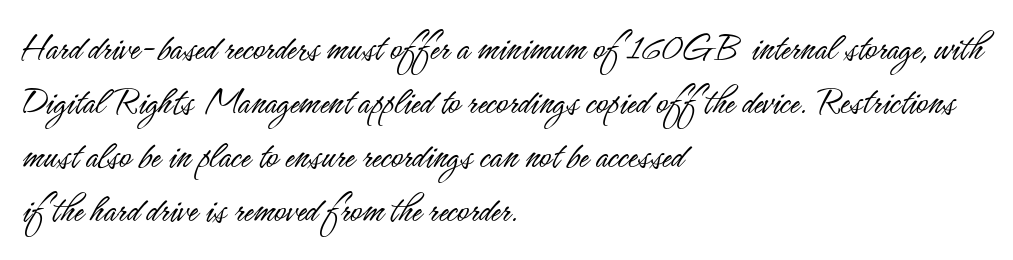
The image shows 40 px light, condensed sans-serif type; set left-aligned, normal line spacing (1.35x), normal letter spacing, not underlined; low stroke contrast and a small x-height.
